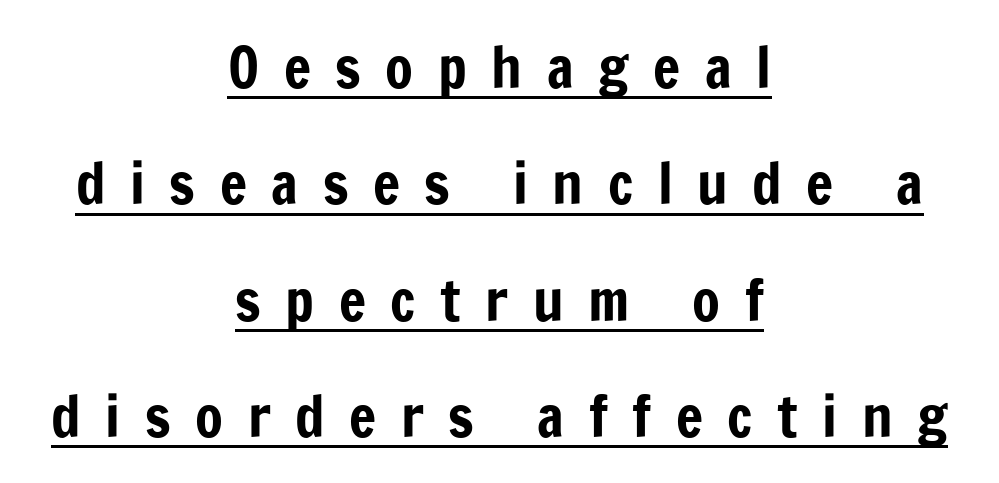
{"serif": "no", "italic": "no", "width": "condensed", "stroke_contrast": "low", "x_height": "medium", "monospaced": "no", "underline": "yes", "align": "center", "line_spacing": "loose", "line_spacing_ratio": 2.04, "letter_spacing": "wide", "letter_spacing_em": 0.43, "glyph_px": 57}
